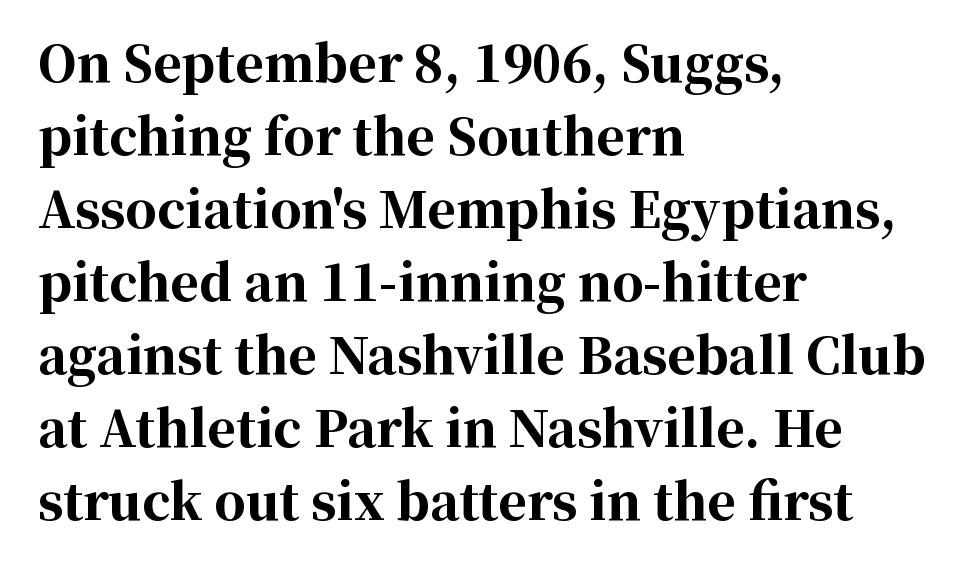
The image shows 49 px bold serif type, upright; set left-aligned, normal line spacing (1.49x), normal letter spacing, not underlined; high stroke contrast and a medium x-height.
